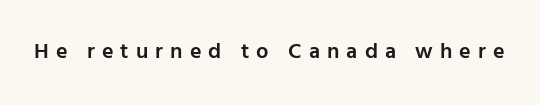
Q: Is the text bold? A: Semi-bold.
Q: Is the text italic (slanted)? A: No, it is upright.
Q: Is the text underlined? A: No.
Q: Is the spacing between letters normal or unusually wide? A: Unusually wide.
